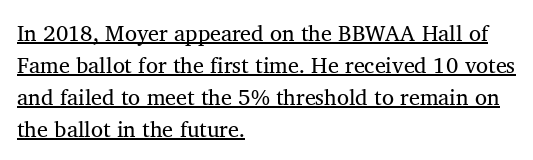
{"underline": "yes", "align": "left", "line_spacing": "normal", "line_spacing_ratio": 1.45, "letter_spacing": "normal", "letter_spacing_em": 0.0, "glyph_px": 22}
